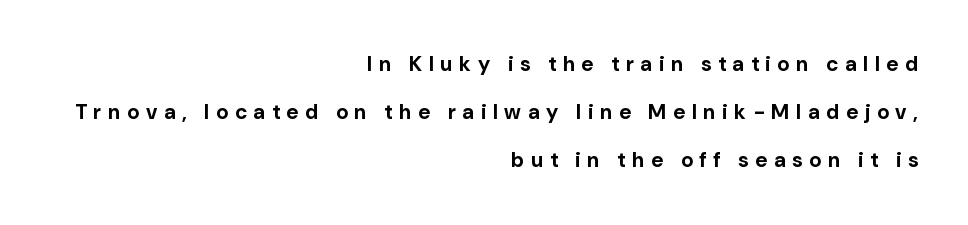
{"italic": "no", "bold": "yes", "underline": "no", "align": "right", "line_spacing": "loose", "line_spacing_ratio": 2.29, "letter_spacing": "wide", "letter_spacing_em": 0.32, "glyph_px": 21}
